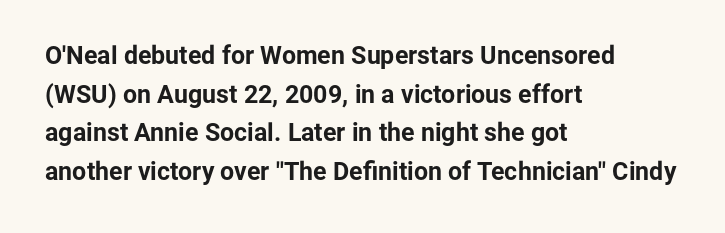
{"italic": "no", "bold": "yes", "underline": "no", "align": "left", "line_spacing": "normal", "line_spacing_ratio": 1.55, "letter_spacing": "normal", "letter_spacing_em": 0.0, "glyph_px": 25}
